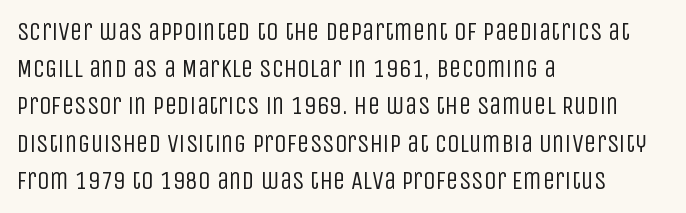
Each new line begins a customary step beneath the previous one. In CSS terms this would be text-align: left. Every character sits straight up, as roman type does. Inter-character spacing is left at the font's built-in metrics.
